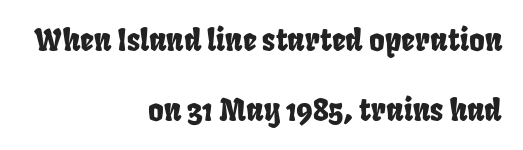
Q: Is the typeface a serif or a sans-serif typeface? A: Sans-serif.
Q: Is the text underlined? A: No.
Q: How is the paragraph aligned? A: Right-aligned.
Q: Is the spacing between letters normal or unusually wide? A: Normal.
Q: Is the spacing between lines tight, normal or loose? A: Loose.
Q: Width (condensed, normal, or wide)? A: Condensed.
Q: Stroke contrast? A: Low.
Q: x-height? A: Large.
Q: Monospaced? A: No.
